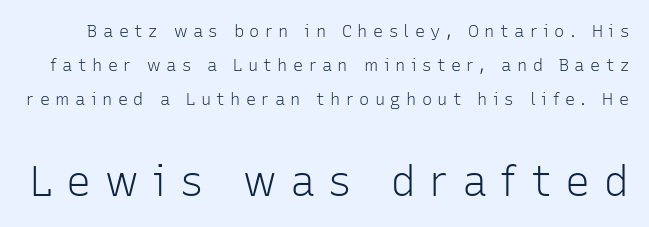
The image shows 42 px light sans-serif type, upright; set loose line spacing (2.0x), unusually wide letter spacing (+0.32 em), not underlined; the second (bottom) block is 2.47x larger; low stroke contrast and a medium x-height.
